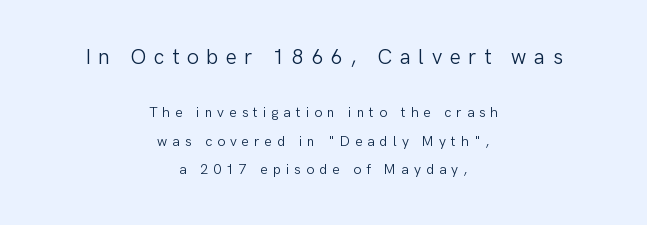
Horizontal bands of white between lines are thick stripes. The zone under the glyphs is completely vacant. The lines are quadded center. Loose tracking; the words dissolve into strings of separated letters. These lines were composed using upright roman letters. The emphasis by scale lands on block number one, above.
